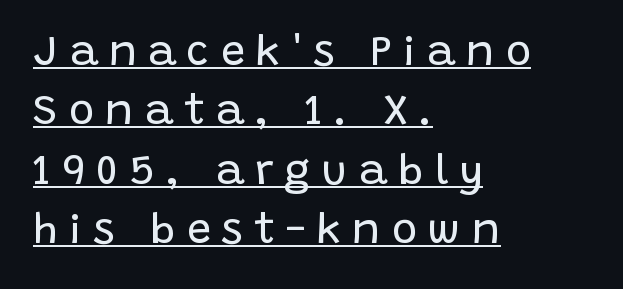
Q: Is the text bold? A: No.
Q: Is the text italic (slanted)? A: No, it is upright.
Q: Is the typeface a serif or a sans-serif typeface? A: Sans-serif.
Q: Is the text underlined? A: Yes.
Q: How is the paragraph aligned? A: Left-aligned.
Q: Is the spacing between letters normal or unusually wide? A: Unusually wide.
Q: Is the spacing between lines tight, normal or loose? A: Normal.
Q: Width (condensed, normal, or wide)? A: Normal.
Q: Stroke contrast? A: Low.
Q: x-height? A: Large.
Q: Monospaced? A: No.
